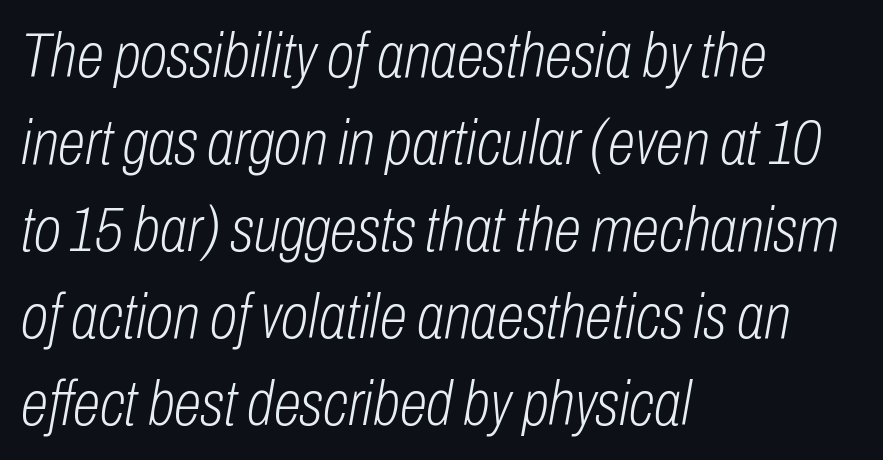
The rendering applies a slant to the glyphs. The passage shown stacks its lines at a standard gap. The strokes are not fattened; the text isn't bold. You could not count columns in this text — the font is proportionally spaced. Compared with typical body copy, the letter spacing here is the same.
